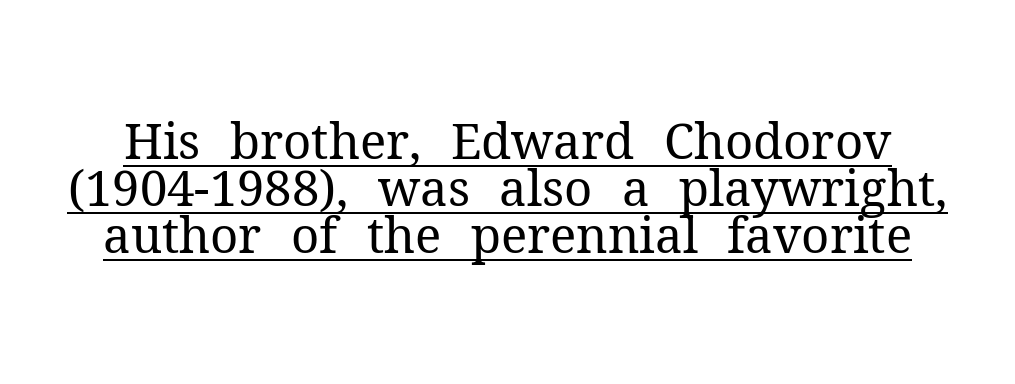
Q: Is the text bold? A: No.
Q: Is the text italic (slanted)? A: No, it is upright.
Q: Is the typeface a serif or a sans-serif typeface? A: Serif.
Q: Is the text underlined? A: Yes.
Q: Is the spacing between letters normal or unusually wide? A: Normal.
Q: Is the spacing between lines tight, normal or loose? A: Tight.
Q: Width (condensed, normal, or wide)? A: Normal.
Q: Stroke contrast? A: Medium.
Q: x-height? A: Medium.
Q: Monospaced? A: No.
